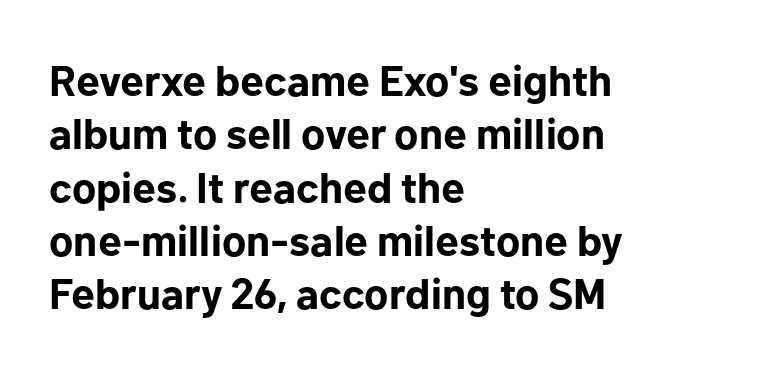
{"serif": "no", "italic": "no", "bold": "yes", "weight": "bold", "width": "normal", "stroke_contrast": "low", "x_height": "medium", "monospaced": "no", "underline": "no", "align": "left", "line_spacing_ratio": 1.24, "letter_spacing": "normal", "letter_spacing_em": 0.0, "glyph_px": 43}
